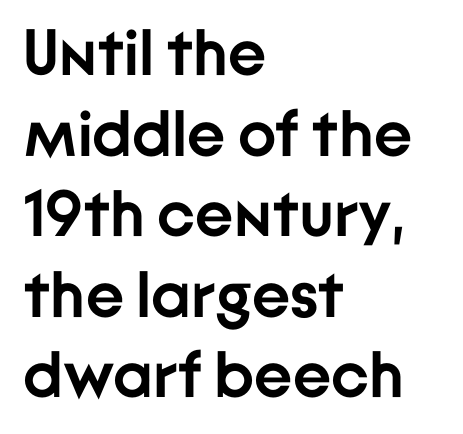
The face used here is proportionally spaced, like ordinary book or web type. The glyphs are unaccompanied by any horizontal stroke below them. Unlike a traditional serif, this face leaves its strokes unadorned. Does the weight exceed regular? Yes, all the way to bold. Characters remain perfectly vertical along every line.
